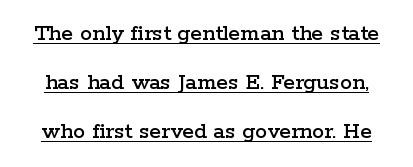
The image shows 24 px text type, upright; set loose line spacing (2.05x), normal letter spacing, underlined.
